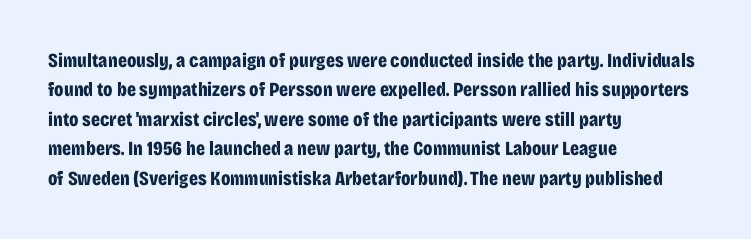
Emphasis by weight is at full strength: bold. The glyphs are unaccompanied by any horizontal stroke below them. Nothing unusual about the tracking: characters are spaced as the font intends. Do the letters lean? They stand straight. Every row of glyphs begins at an identical x-position on the left.
